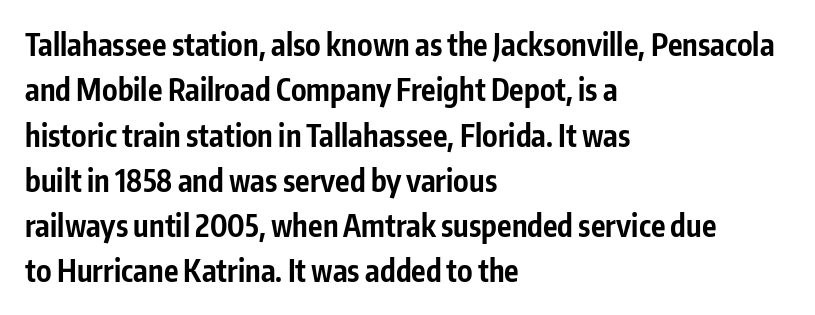
{"serif": "no", "italic": "no", "bold": "yes", "weight": "bold", "width": "condensed", "stroke_contrast": "low", "x_height": "medium", "monospaced": "no", "underline": "no", "align": "left", "line_spacing": "normal", "line_spacing_ratio": 1.51, "letter_spacing": "normal", "letter_spacing_em": 0.0, "glyph_px": 30}
